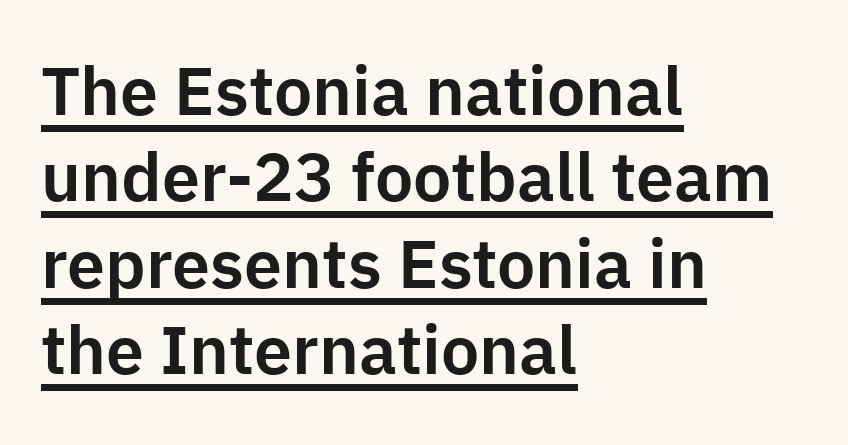
Q: Is the text italic (slanted)? A: No, it is upright.
Q: Is the typeface a serif or a sans-serif typeface? A: Sans-serif.
Q: Is the text underlined? A: Yes.
Q: How is the paragraph aligned? A: Left-aligned.
Q: Is the spacing between letters normal or unusually wide? A: Normal.
Q: Is the spacing between lines tight, normal or loose? A: Normal.
Q: Width (condensed, normal, or wide)? A: Normal.
Q: Stroke contrast? A: Low.
Q: x-height? A: Medium.
Q: Monospaced? A: No.
